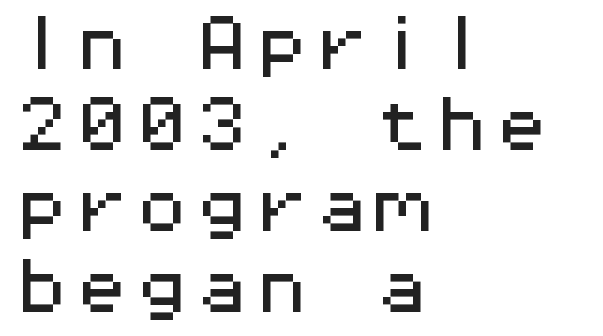
Q: Is the text italic (slanted)? A: No, it is upright.
Q: Is the typeface a serif or a sans-serif typeface? A: Sans-serif.
Q: Is the text underlined? A: No.
Q: How is the paragraph aligned? A: Left-aligned.
Q: Is the spacing between letters normal or unusually wide? A: Normal.
Q: Is the spacing between lines tight, normal or loose? A: Normal.
Q: Width (condensed, normal, or wide)? A: Wide.
Q: Stroke contrast? A: Medium.
Q: x-height? A: Medium.
Q: Monospaced? A: Yes.
